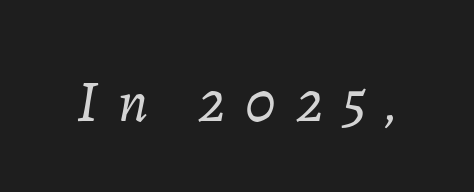
The image shows 59 px light type, italic (leaning right); set unusually wide letter spacing (+0.33 em), not underlined; low stroke contrast and a medium x-height.
